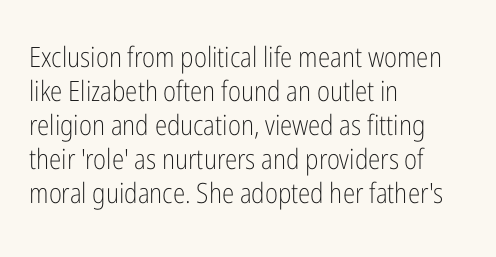
The image shows 28 px light, condensed sans-serif type, upright; set left-aligned, line spacing 1.21x, normal letter spacing, not underlined; low stroke contrast and a medium x-height.
